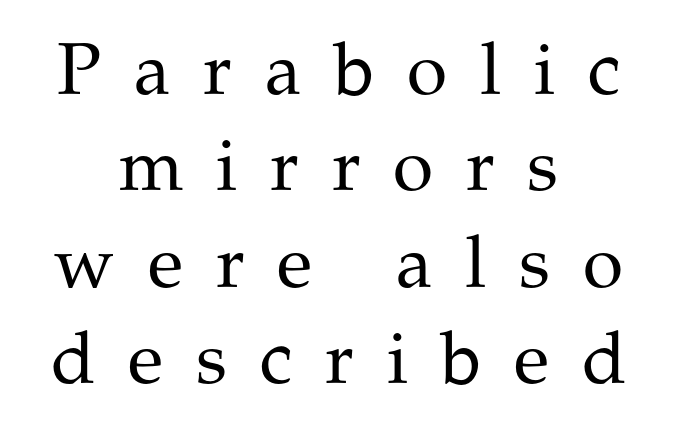
{"serif": "yes", "italic": "no", "bold": "no", "weight": "regular", "width": "normal", "stroke_contrast": "medium", "x_height": "medium", "monospaced": "no", "underline": "no", "align": "center", "line_spacing": "normal", "line_spacing_ratio": 1.32, "letter_spacing": "wide", "letter_spacing_em": 0.45, "glyph_px": 73}
